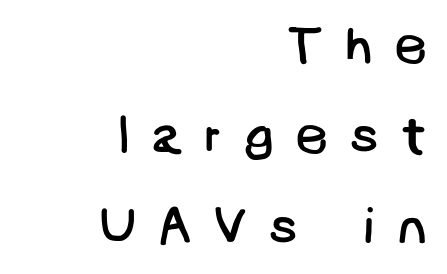
Quick note: underline off. Vertical stems look standard width or narrower in stroke. Font category for this specimen: sans-serif. The rendering anchors every line to the right-hand side. Tracking here is generous; glyphs stand well apart from one another.
